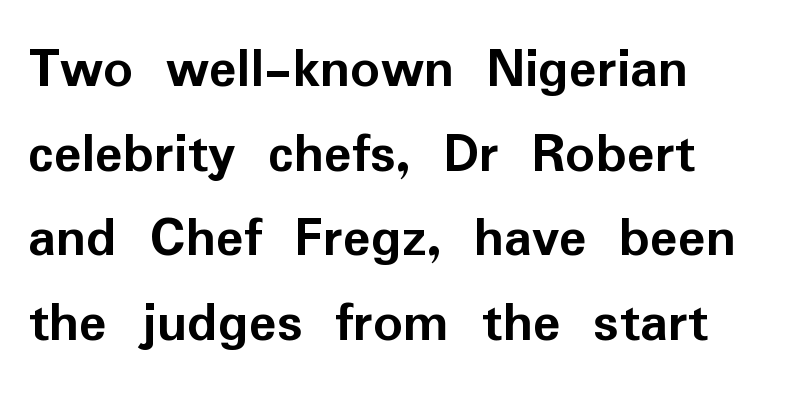
Is the type bold? Yes — the strokes are clearly thick and heavy. To sum up the face: it is a sans, with no serifs. Proportional: the letters do not fall into vertical columns. A typesetter would mark this as roman, not italic.
